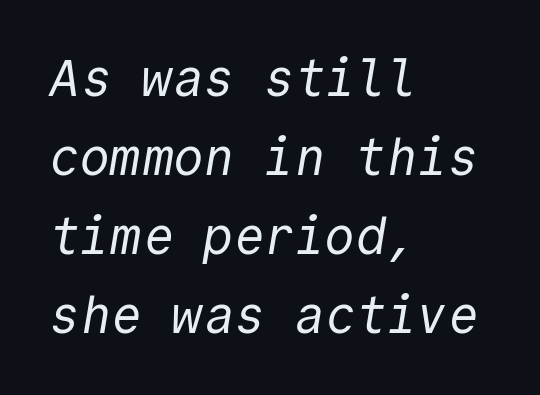
The image shows 51 px regular-weight sans-serif type, monospaced; set left-aligned, normal line spacing (1.55x), normal letter spacing, not underlined; a medium x-height.
